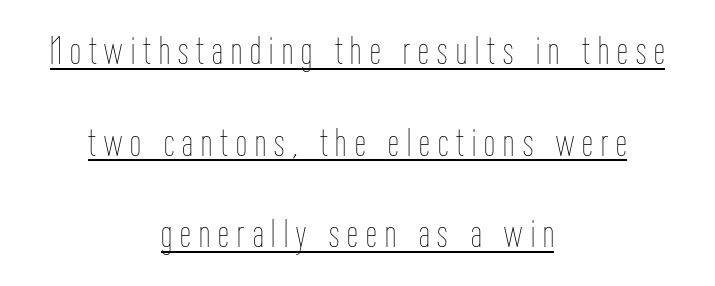
The image shows 39 px thin, condensed type, upright; set centered, loose line spacing (2.35x), unusually wide letter spacing (+0.21 em), underlined; low stroke contrast and a medium x-height.
